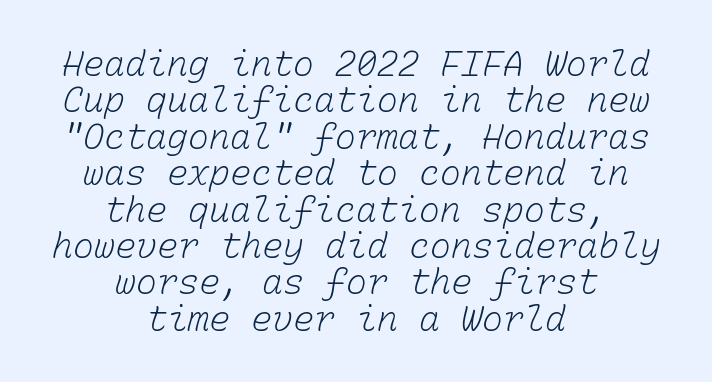
Q: Is the text bold? A: No.
Q: Is the text underlined? A: No.
Q: How is the paragraph aligned? A: Centered.
Q: Is the spacing between letters normal or unusually wide? A: Normal.
Q: Is the spacing between lines tight, normal or loose? A: Tight.
Q: Width (condensed, normal, or wide)? A: Normal.
Q: Stroke contrast? A: Low.
Q: x-height? A: Medium.
Q: Monospaced? A: Yes.
